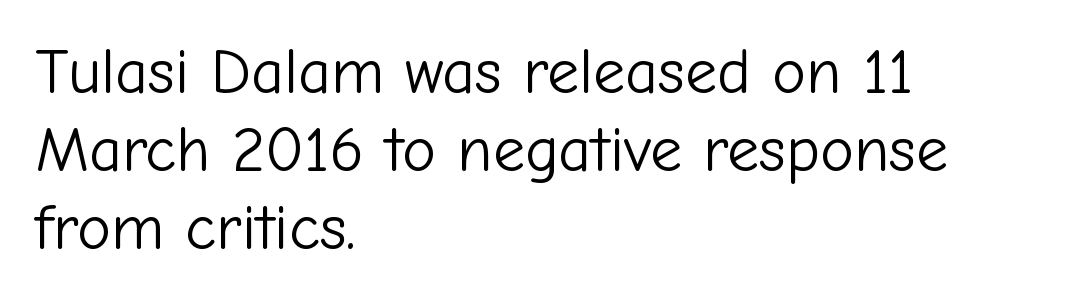
{"serif": "no", "italic": "no", "bold": "no", "weight": "light", "width": "normal", "stroke_contrast": "low", "x_height": "medium", "monospaced": "no", "underline": "no", "align": "left", "line_spacing_ratio": 1.22, "letter_spacing": "normal", "letter_spacing_em": 0.0, "glyph_px": 64}
